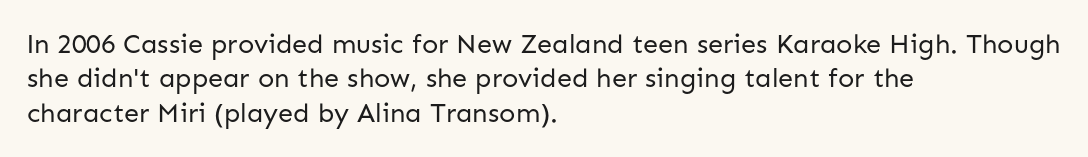
The image shows 27 px text type, upright; set left-aligned, normal line spacing (1.27x), normal letter spacing, not underlined.
